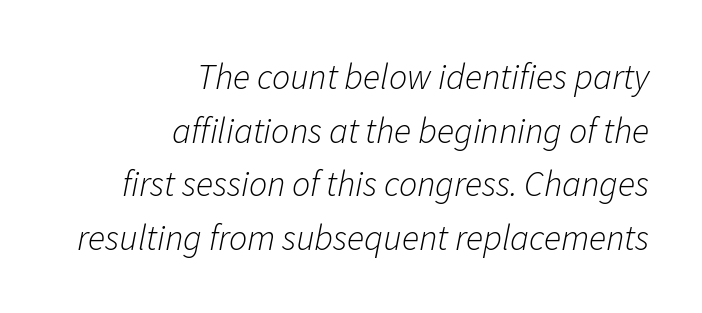
{"italic": "yes", "lean": "right", "slant_degrees": 11, "bold": "no", "weight": "light", "width": "normal", "stroke_contrast": "low", "x_height": "medium", "monospaced": "no", "underline": "no", "align": "right", "line_spacing": "normal", "line_spacing_ratio": 1.49, "letter_spacing": "normal", "letter_spacing_em": 0.0, "glyph_px": 36}
